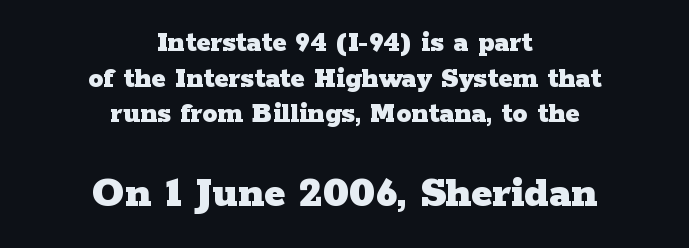
Q: Is the text bold? A: Yes.
Q: Is the text italic (slanted)? A: No, it is upright.
Q: Is the typeface a serif or a sans-serif typeface? A: Serif.
Q: Is the text underlined? A: No.
Q: How is the paragraph aligned? A: Centered.
Q: Is the spacing between letters normal or unusually wide? A: Normal.
Q: Which block of text is set in a larger size, the first (top) or the second (bottom)? A: The second (bottom) one.
Q: Width (condensed, normal, or wide)? A: Wide.
Q: Stroke contrast? A: Low.
Q: x-height? A: Medium.
Q: Monospaced? A: No.
